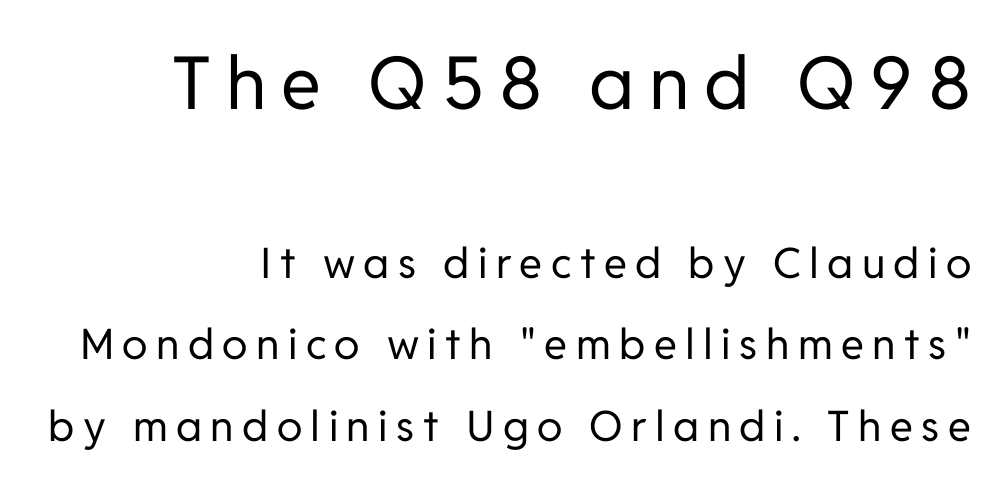
The image shows 73 px regular-weight sans-serif type, upright; set right-aligned, loose line spacing (1.94x), unusually wide letter spacing (+0.2 em), not underlined; the first (top) block is 1.74x larger; low stroke contrast and a medium x-height.
